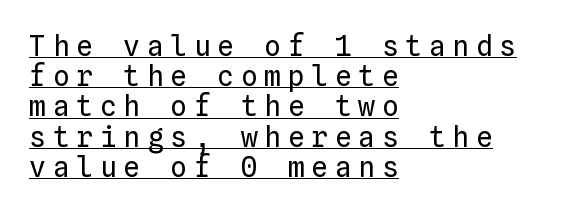
If you measured baseline to baseline, you'd find a short distance. Here the designer chose a console-style face with uniform glyph widths. If you drew a line through each stem, it would be perfectly vertical. Someone cranked the tracking dial way up on this one.
